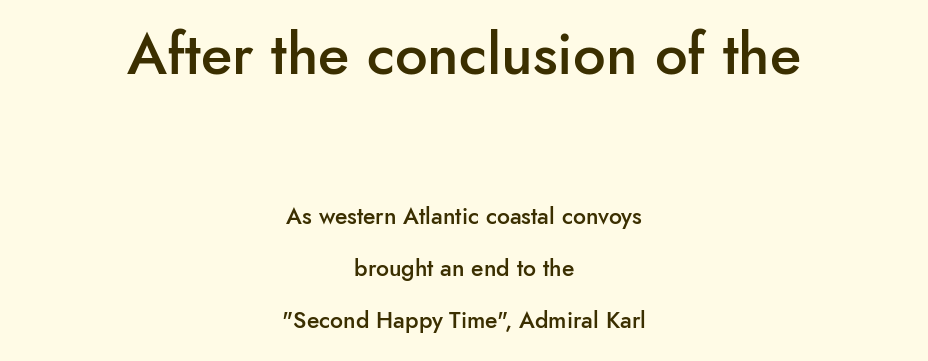
Q: Is the text bold? A: Semi-bold.
Q: Is the text italic (slanted)? A: No, it is upright.
Q: Is the typeface a serif or a sans-serif typeface? A: Sans-serif.
Q: Is the text underlined? A: No.
Q: How is the paragraph aligned? A: Centered.
Q: Is the spacing between letters normal or unusually wide? A: Normal.
Q: Is the spacing between lines tight, normal or loose? A: Loose.
Q: Which block of text is set in a larger size, the first (top) or the second (bottom)? A: The first (top) one.
Q: Width (condensed, normal, or wide)? A: Normal.
Q: Stroke contrast? A: Low.
Q: x-height? A: Small.
Q: Monospaced? A: No.
